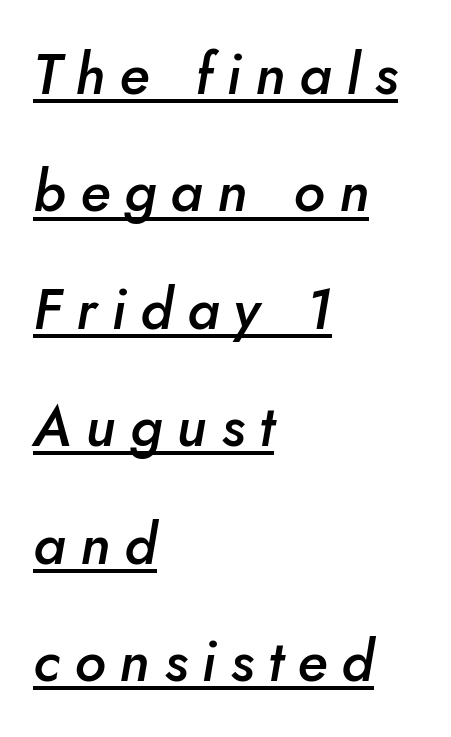
Q: Is the text bold? A: Semi-bold.
Q: Is the text italic (slanted)? A: Yes, it leans right by about 10 degrees.
Q: Is the text underlined? A: Yes.
Q: How is the paragraph aligned? A: Left-aligned.
Q: Is the spacing between letters normal or unusually wide? A: Unusually wide.
Q: Is the spacing between lines tight, normal or loose? A: Loose.
Q: Width (condensed, normal, or wide)? A: Normal.
Q: Stroke contrast? A: Low.
Q: x-height? A: Small.
Q: Monospaced? A: No.
